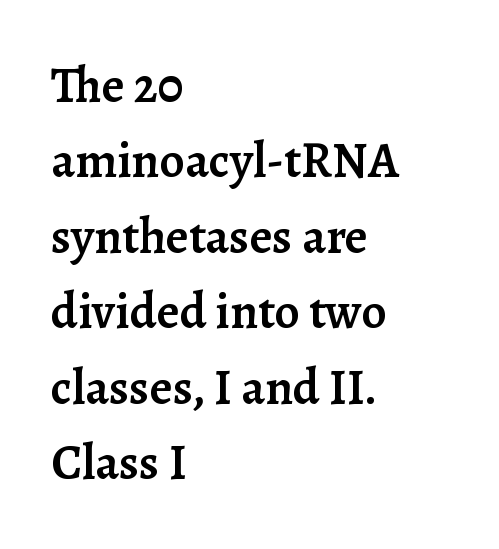
The sample has been set in demibold, a notch under bold. Left-aligned paragraph, ragged on the right. Type without underlining. Whoever set this chose a conventional vertical rhythm. This sample uses an upright cut, with every glyph sitting square on the baseline. Yep, those are serifs on the letters.
